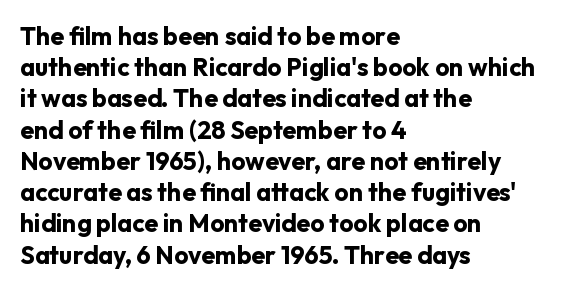
The image shows 25 px bold type, upright; set left-aligned, normal line spacing (1.25x), normal letter spacing, not underlined.
